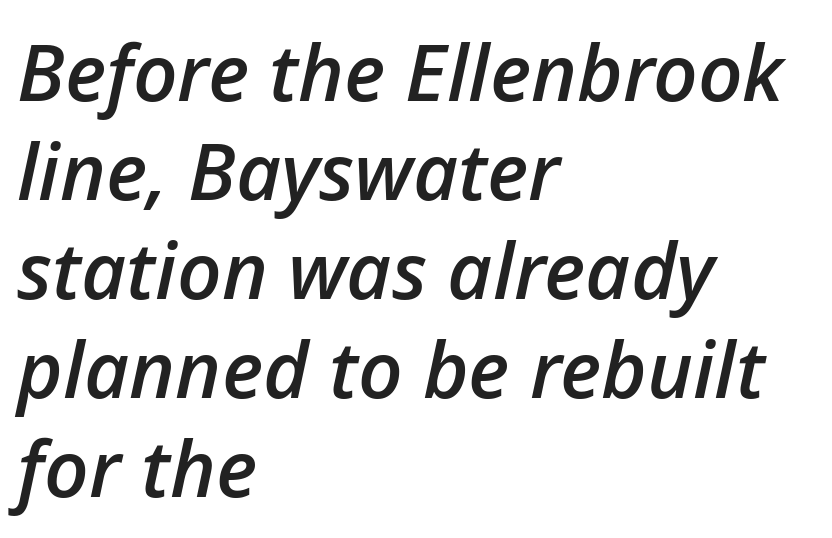
Each line starts at the same left margin while the right side varies. Its strokes are somewhat broadened, the hallmark of semibold type. Leading: standard. This sample has the flowing, uneven cadence of proportional lettering.
